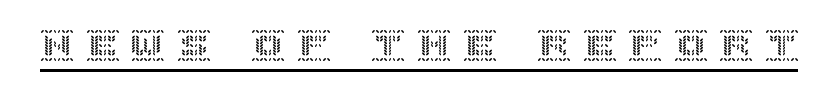
Q: Is the text italic (slanted)? A: No, it is upright.
Q: Is the text underlined? A: Yes.
Q: Is the spacing between letters normal or unusually wide? A: Unusually wide.
Q: Width (condensed, normal, or wide)? A: Normal.
Q: x-height? A: Large.
